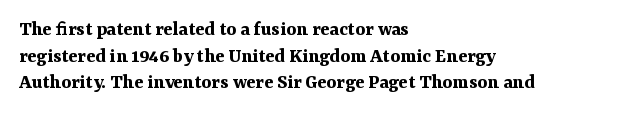
Honestly, the row spacing looks completely unremarkable. Posture: upright roman. Plenty of ink on the page — the face is bold. Typeset ragged right — the left edge is the straight one.
